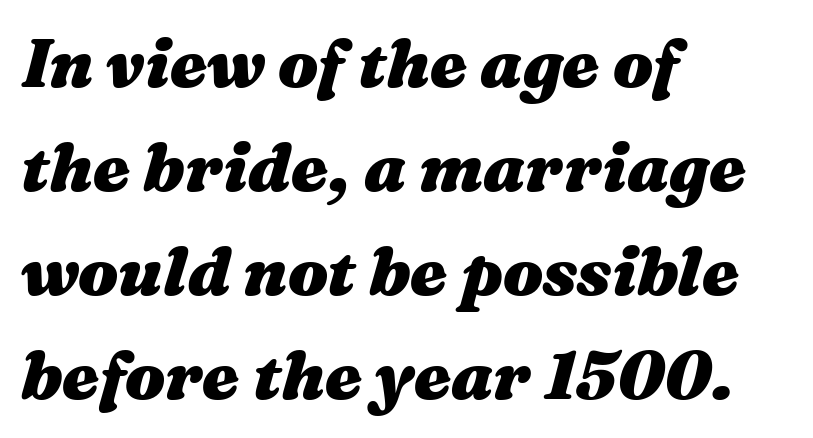
{"italic": "yes", "lean": "right", "slant_degrees": 16, "bold": "yes", "weight": "heavy", "width": "wide", "stroke_contrast": "medium", "x_height": "medium", "monospaced": "no", "underline": "no", "align": "left", "line_spacing": "normal", "line_spacing_ratio": 1.55, "letter_spacing": "normal", "letter_spacing_em": 0.0, "glyph_px": 67}
